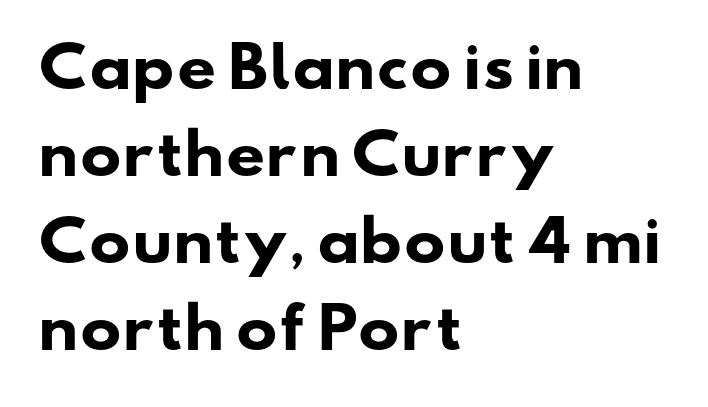
{"serif": "no", "bold": "yes", "weight": "heavy", "width": "wide", "stroke_contrast": "low", "x_height": "small", "monospaced": "no", "underline": "no", "align": "left", "line_spacing": "normal", "line_spacing_ratio": 1.58, "letter_spacing": "normal", "letter_spacing_em": 0.0, "glyph_px": 55}
